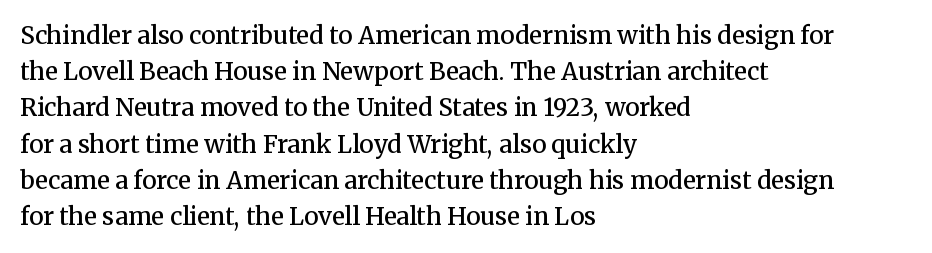
{"italic": "no", "bold": "semi", "underline": "no", "align": "left", "line_spacing": "normal", "line_spacing_ratio": 1.51, "letter_spacing": "normal", "letter_spacing_em": 0.0, "glyph_px": 24}
